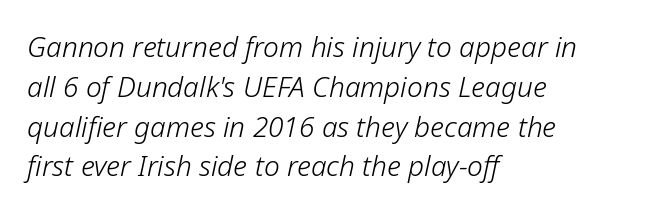
The image shows 28 px light type, italic (leaning right); set left-aligned, normal line spacing (1.42x), normal letter spacing, not underlined; low stroke contrast and a medium x-height.
